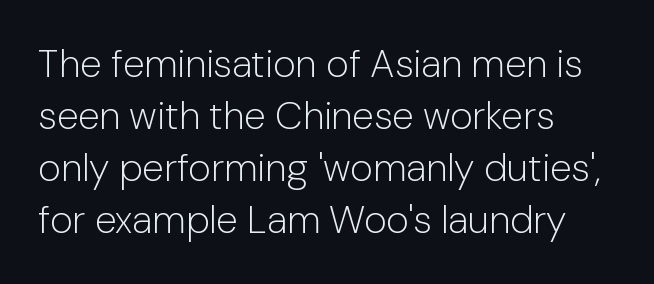
Q: Is the text bold? A: No.
Q: Is the text italic (slanted)? A: No, it is upright.
Q: Is the typeface a serif or a sans-serif typeface? A: Sans-serif.
Q: Is the text underlined? A: No.
Q: How is the paragraph aligned? A: Left-aligned.
Q: Is the spacing between letters normal or unusually wide? A: Normal.
Q: Is the spacing between lines tight, normal or loose? A: Normal.
Q: Width (condensed, normal, or wide)? A: Normal.
Q: Stroke contrast? A: Low.
Q: x-height? A: Medium.
Q: Monospaced? A: No.
